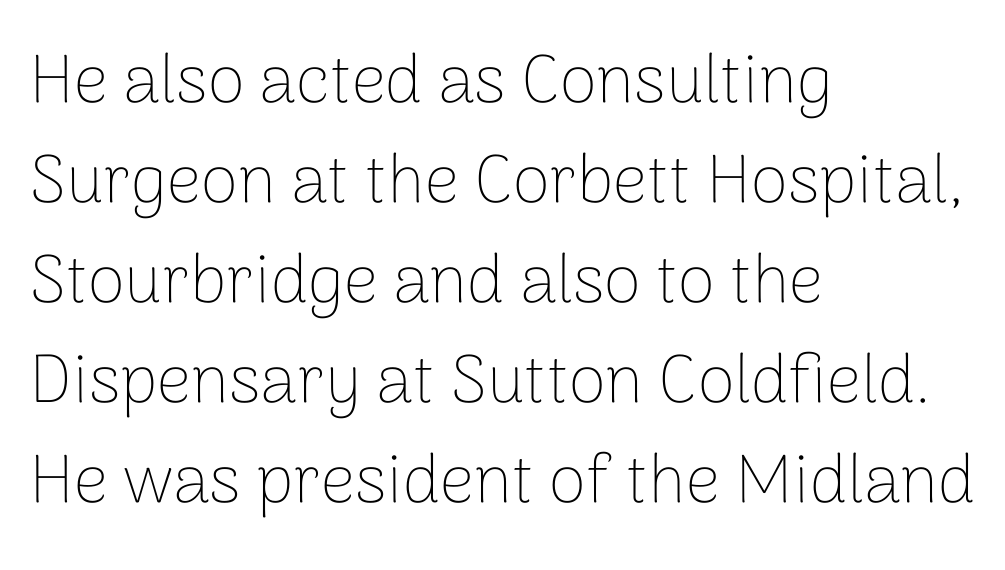
The typesetter chose a ragged-right arrangement here. The face used here is proportionally spaced, like ordinary book or web type. Regular leading. You could call the tracking neutral — neither tight nor loose. The baseline area is clear. This is the regular roman posture of the typeface.
